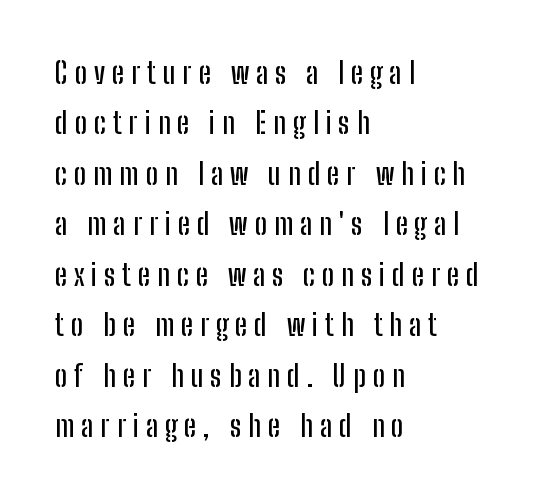
Varying glyph widths throughout — classic text-font behaviour. Nope, no serifs anywhere on these letters. The lines are quadded left. Loose tracking; the words dissolve into strings of separated letters. Quick note: not italic, upright.
